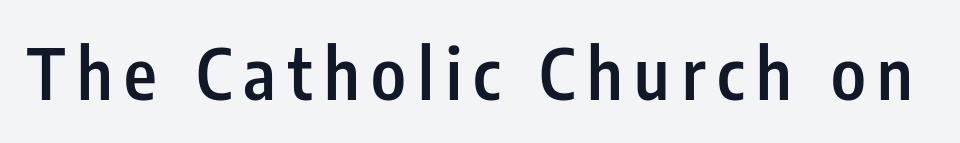
The image shows 70 px semibold, condensed sans-serif type, upright; set not underlined; low stroke contrast and a medium x-height.
